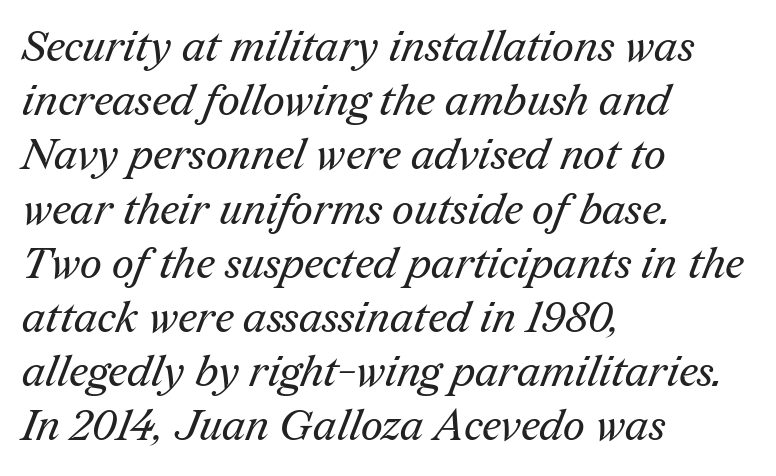
{"serif": "yes", "bold": "no", "weight": "regular", "width": "normal", "stroke_contrast": "medium", "x_height": "medium", "monospaced": "no", "underline": "no", "align": "left", "line_spacing": "normal", "line_spacing_ratio": 1.26, "letter_spacing": "normal", "letter_spacing_em": 0.0, "glyph_px": 43}
